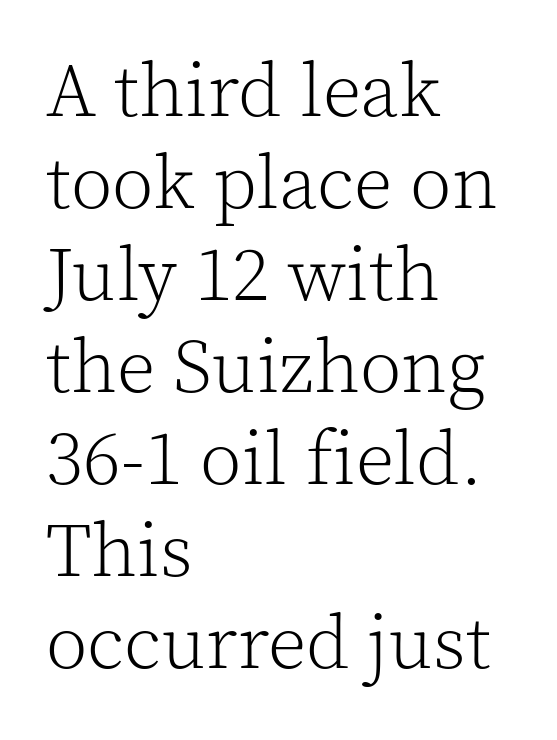
Q: Is the text bold? A: No.
Q: Is the text italic (slanted)? A: No, it is upright.
Q: Is the typeface a serif or a sans-serif typeface? A: Serif.
Q: Is the text underlined? A: No.
Q: How is the paragraph aligned? A: Left-aligned.
Q: Is the spacing between letters normal or unusually wide? A: Normal.
Q: Width (condensed, normal, or wide)? A: Normal.
Q: x-height? A: Medium.
Q: Monospaced? A: No.
